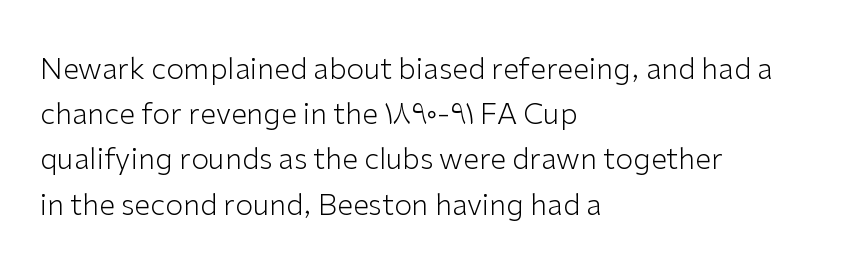
The image shows 29 px light sans-serif type, upright; set left-aligned, normal line spacing (1.56x), normal letter spacing, not underlined; low stroke contrast and a medium x-height.
